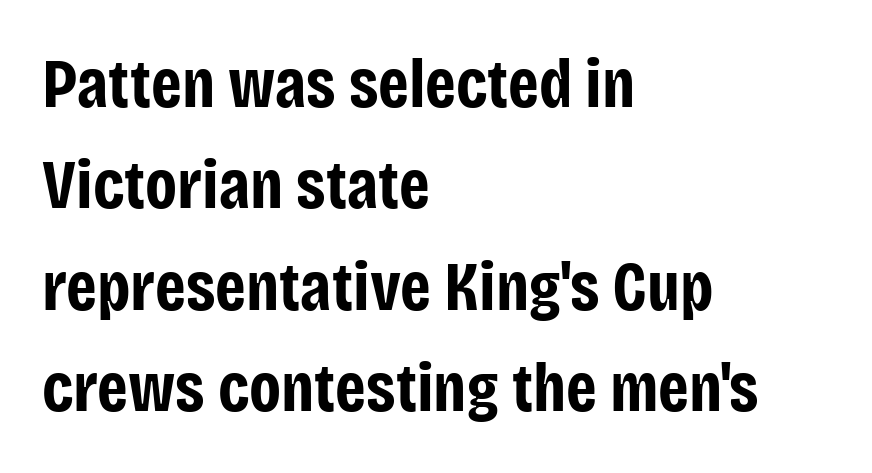
The image shows 69 px bold, condensed sans-serif type, upright; set left-aligned, normal line spacing (1.47x), normal letter spacing, not underlined; low stroke contrast and a large x-height.
